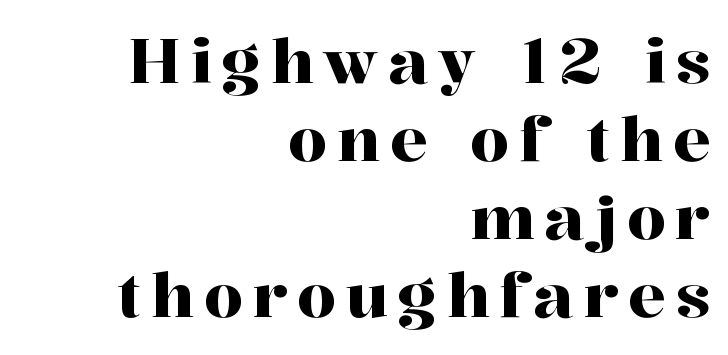
{"serif": "yes", "italic": "no", "width": "normal", "stroke_contrast": "high", "x_height": "medium", "monospaced": "no", "underline": "no", "align": "right", "line_spacing": "normal", "line_spacing_ratio": 1.26, "glyph_px": 62}
